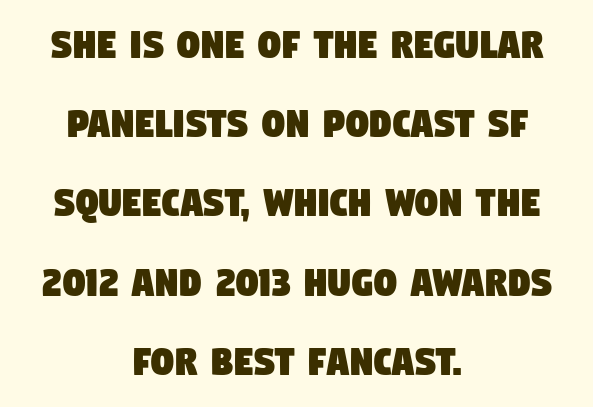
Q: Is the typeface a serif or a sans-serif typeface? A: Sans-serif.
Q: Is the text underlined? A: No.
Q: How is the paragraph aligned? A: Centered.
Q: Is the spacing between letters normal or unusually wide? A: Normal.
Q: Width (condensed, normal, or wide)? A: Condensed.
Q: Stroke contrast? A: Low.
Q: x-height? A: Large.
Q: Monospaced? A: No.
